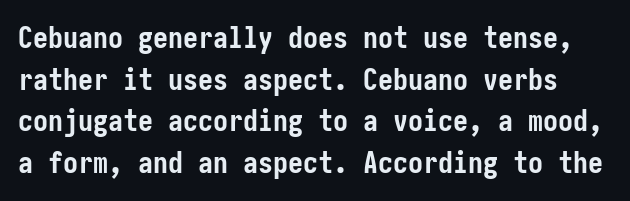
The image shows 30 px semibold, condensed sans-serif type, upright; set normal line spacing (1.39x), normal letter spacing, not underlined; low stroke contrast and a medium x-height.
